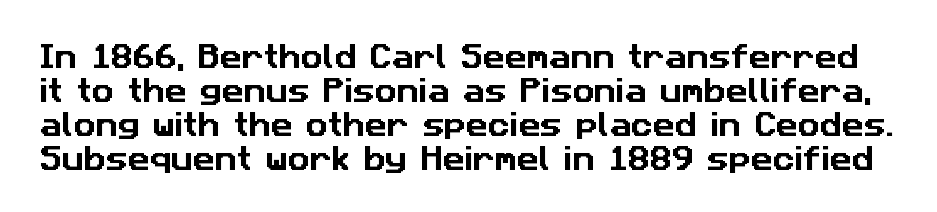
Summary of vertical rhythm: regular, with standard interline spacing. Rule under the text: the space is simply empty. Caption: standard tracking, unaltered.
